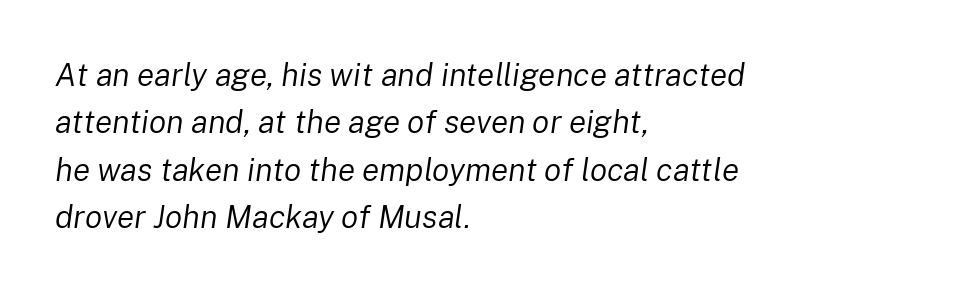
The image shows 32 px regular-weight type, italic (leaning right); set left-aligned, normal line spacing (1.48x), normal letter spacing, not underlined; low stroke contrast and a medium x-height.
